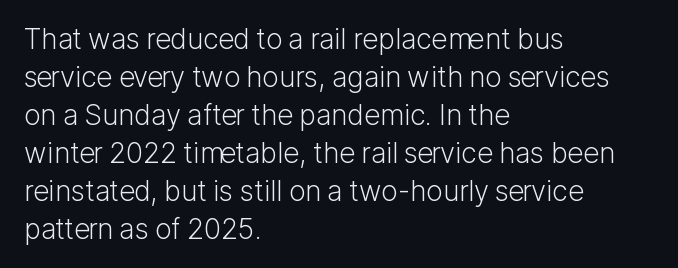
The image shows 28 px light sans-serif type, upright; set left-aligned, normal line spacing (1.36x), normal letter spacing, not underlined; low stroke contrast and a medium x-height.
